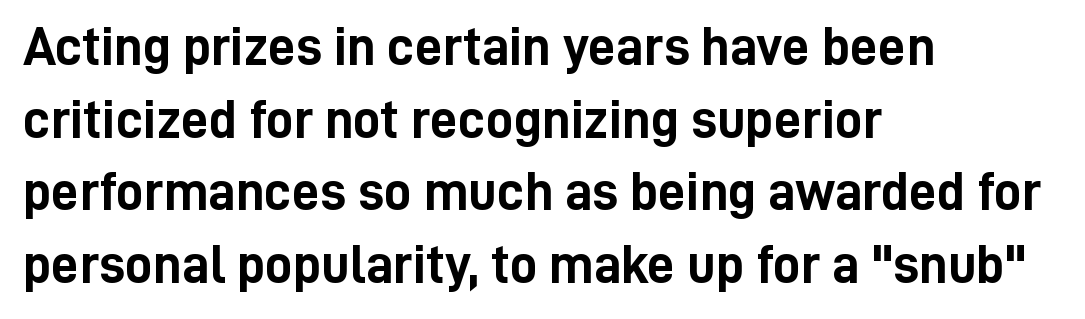
{"serif": "no", "italic": "no", "bold": "yes", "weight": "semibold", "width": "condensed", "stroke_contrast": "low", "x_height": "medium", "monospaced": "no", "underline": "no", "align": "left", "line_spacing": "normal", "line_spacing_ratio": 1.32, "letter_spacing": "normal", "letter_spacing_em": 0.0, "glyph_px": 55}
